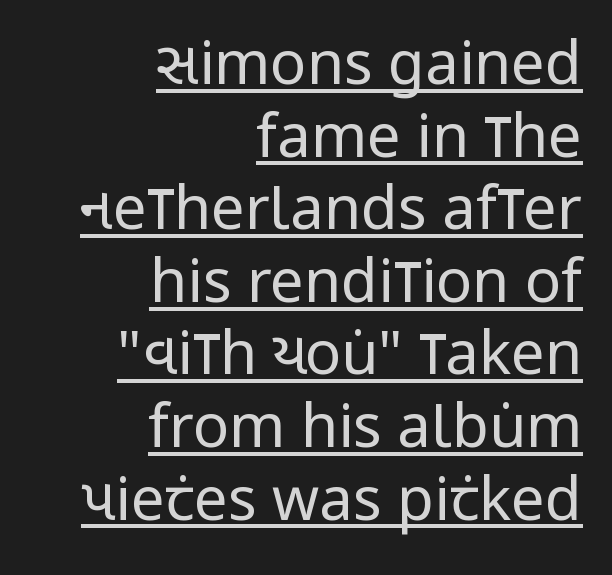
The image shows 60 px regular-weight, condensed sans-serif type, upright; set right-aligned, line spacing 1.21x, normal letter spacing, underlined; low stroke contrast and a large x-height.
